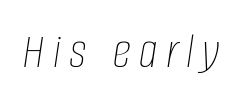
The image shows 52 px thin, condensed type, italic (leaning right); set not underlined; low stroke contrast and a large x-height.
